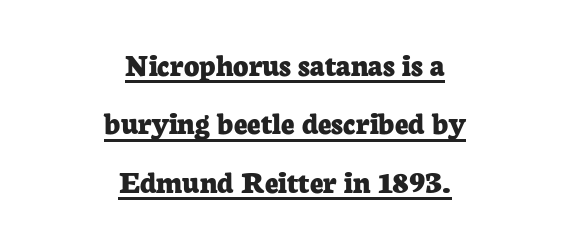
Think of a printed novel: that variable character pitch is what you see here. Honestly, the underline is the first thing you notice here. Font category for this specimen: serif. Posture: upright roman. Every row of glyphs is offset so its center matches the block's center.
